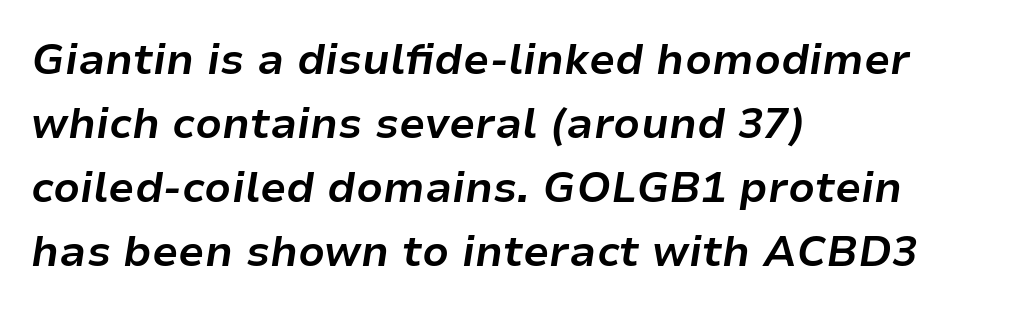
The image shows 42 px bold type, italic (leaning right); set left-aligned, normal line spacing (1.52x), normal letter spacing, not underlined; low stroke contrast and a medium x-height.
